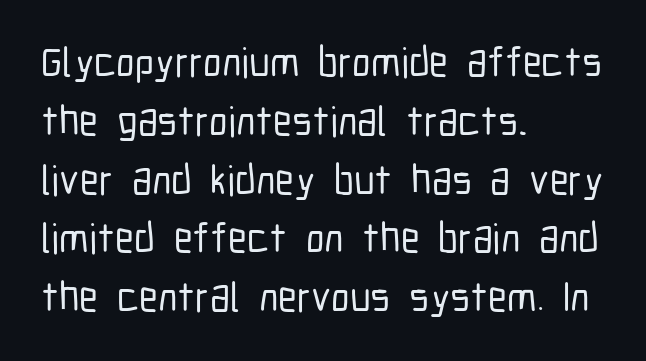
{"serif": "no", "italic": "no", "width": "condensed", "stroke_contrast": "low", "x_height": "medium", "monospaced": "no", "underline": "no", "align": "left", "line_spacing": "normal", "line_spacing_ratio": 1.4, "letter_spacing": "normal", "letter_spacing_em": 0.0, "glyph_px": 42}
